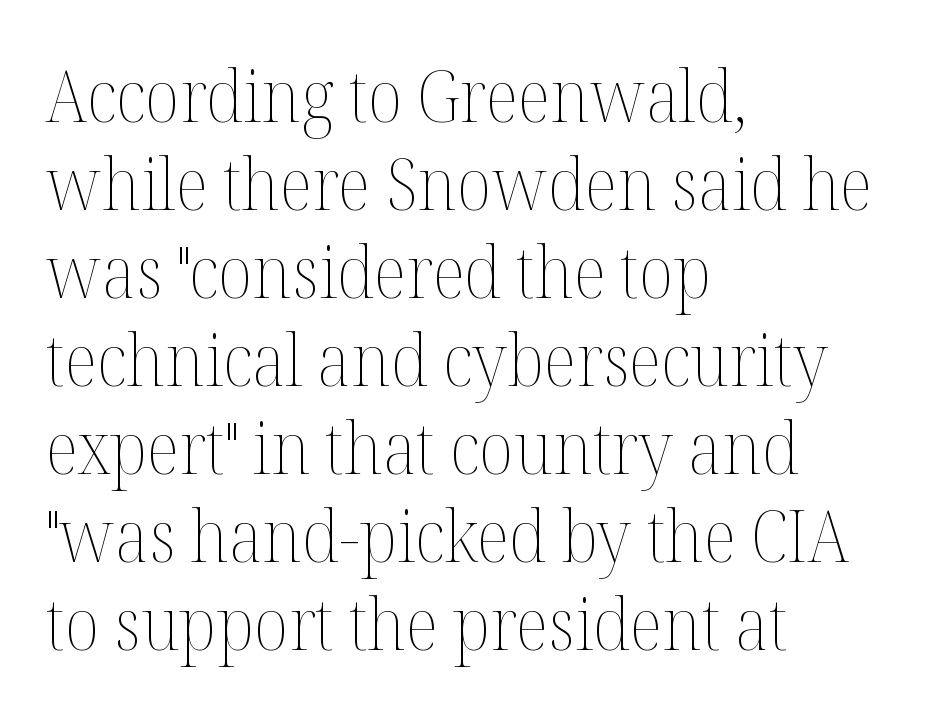
Q: Is the text bold? A: No.
Q: Is the text italic (slanted)? A: No, it is upright.
Q: Is the text underlined? A: No.
Q: How is the paragraph aligned? A: Left-aligned.
Q: Is the spacing between letters normal or unusually wide? A: Normal.
Q: Width (condensed, normal, or wide)? A: Normal.
Q: Stroke contrast? A: Medium.
Q: x-height? A: Medium.
Q: Monospaced? A: No.
